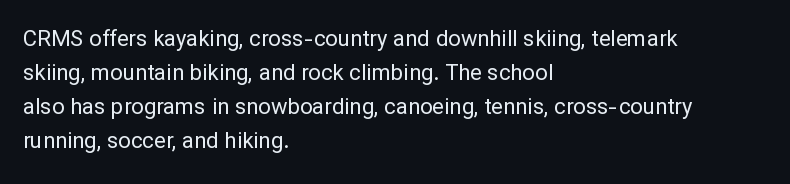
Q: Is the text bold? A: No.
Q: Is the text italic (slanted)? A: No, it is upright.
Q: Is the text underlined? A: No.
Q: How is the paragraph aligned? A: Left-aligned.
Q: Is the spacing between letters normal or unusually wide? A: Normal.
Q: Is the spacing between lines tight, normal or loose? A: Normal.
